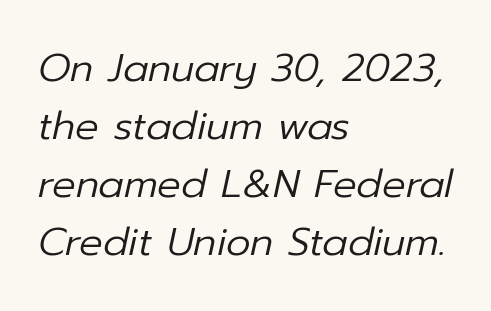
Q: Is the text bold? A: No.
Q: Is the text italic (slanted)? A: Yes, it leans right by about 12 degrees.
Q: Is the text underlined? A: No.
Q: How is the paragraph aligned? A: Left-aligned.
Q: Is the spacing between letters normal or unusually wide? A: Normal.
Q: Is the spacing between lines tight, normal or loose? A: Normal.
Q: Width (condensed, normal, or wide)? A: Normal.
Q: Stroke contrast? A: Low.
Q: x-height? A: Medium.
Q: Monospaced? A: No.
